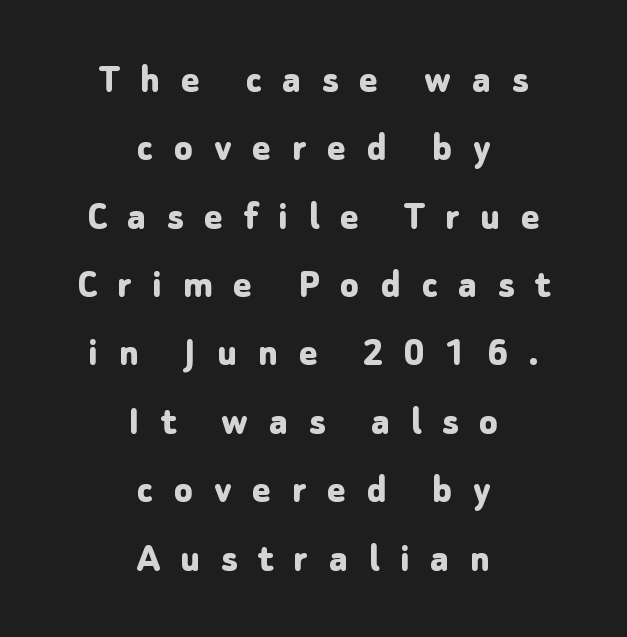
Is there any slant? The stems are plumb. If you folded the block vertically in half, each line would mirror itself in length. Leading matches the norm, producing a regular column. Serif or sans? Sans — the stroke terminals are bare. Here the glyphs are tracked loosely, breaking word shapes into spaced letters.
